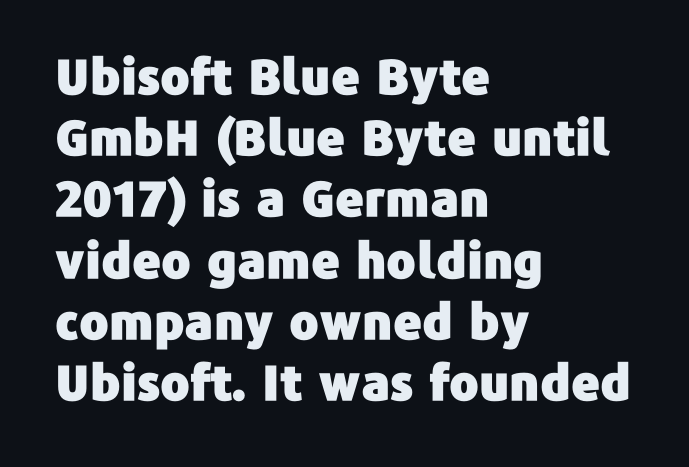
The image shows 49 px sans-serif type, upright; set left-aligned, normal line spacing (1.25x), normal letter spacing, not underlined; low stroke contrast and a medium x-height.
